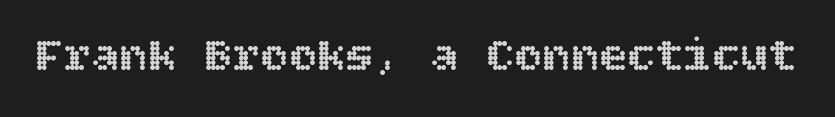
Glyph-to-glyph distance matches everyday printed text. In terms of posture, this sample is upright. Honestly, there is no underline to notice here at all.
